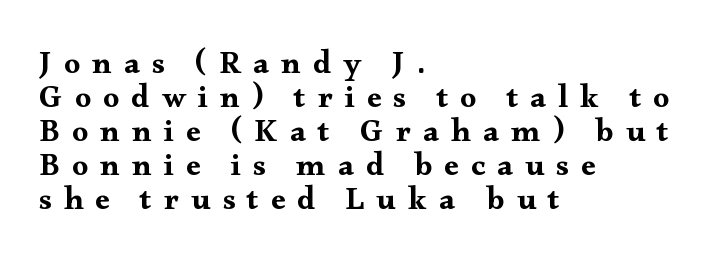
Any mark beneath the type? The region is blank. The passage shown is typed in a proportional face where columns would drift. Inter-character spacing is expanded well beyond the font's built-in metrics. Serif or sans? Serif — the stroke terminals have little feet. The letters stand upright; this is a roman face. One-word summary of the alignment: left.
